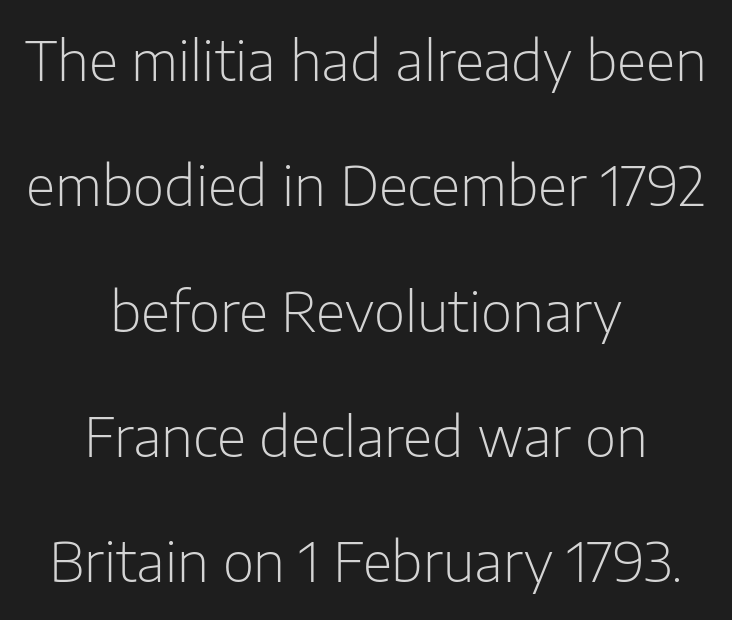
{"serif": "no", "italic": "no", "bold": "no", "weight": "light", "width": "normal", "stroke_contrast": "low", "x_height": "medium", "monospaced": "no", "underline": "no", "align": "center", "line_spacing": "loose", "line_spacing_ratio": 2.32, "letter_spacing": "normal", "letter_spacing_em": 0.0, "glyph_px": 54}
